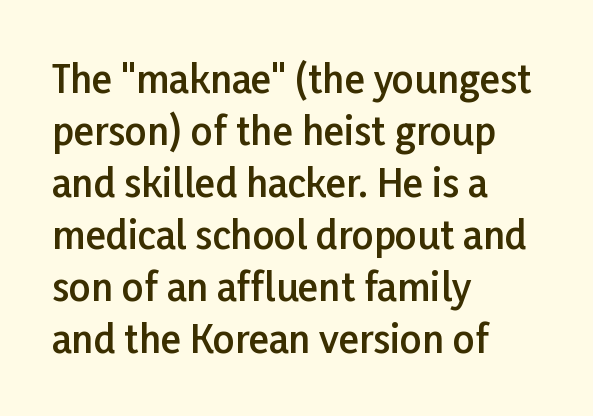
{"serif": "no", "italic": "no", "bold": "semi", "weight": "semibold", "width": "normal", "stroke_contrast": "low", "x_height": "medium", "monospaced": "no", "underline": "no", "align": "left", "line_spacing": "normal", "line_spacing_ratio": 1.37, "letter_spacing": "normal", "letter_spacing_em": 0.0, "glyph_px": 38}
